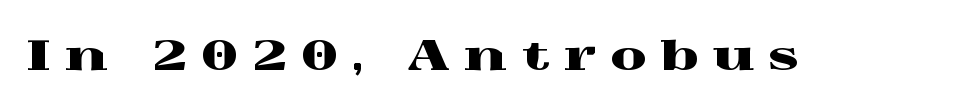
The image shows 41 px wide serif type, upright; set unusually wide letter spacing (+0.36 em), not underlined; a medium x-height.
